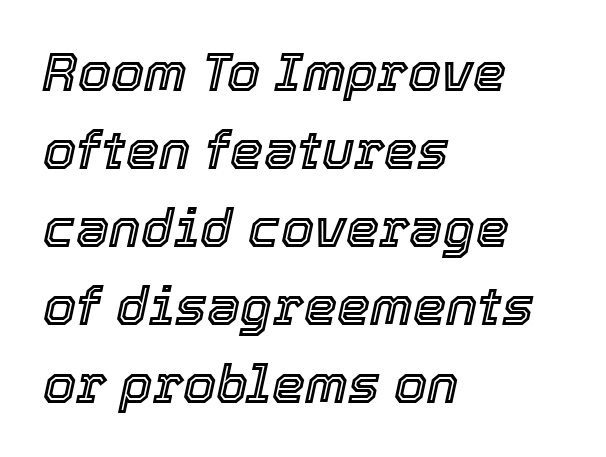
The image shows 53 px text type, italic (leaning right); set left-aligned, normal line spacing (1.47x), normal letter spacing, not underlined; a medium x-height.
